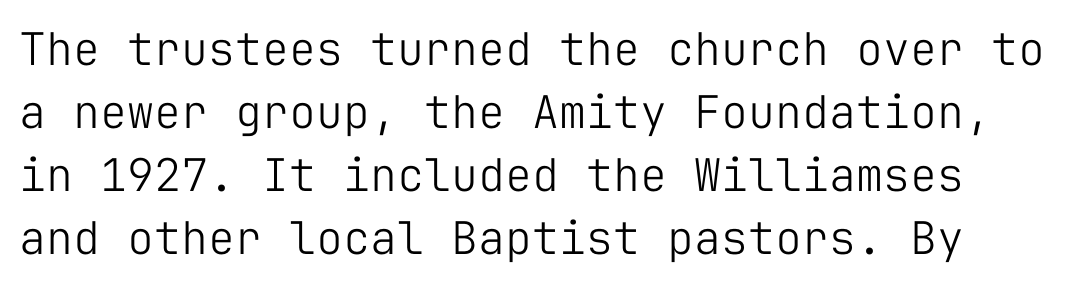
Q: Is the text bold? A: No.
Q: Is the text italic (slanted)? A: No, it is upright.
Q: Is the typeface a serif or a sans-serif typeface? A: Sans-serif.
Q: Is the text underlined? A: No.
Q: Is the spacing between letters normal or unusually wide? A: Normal.
Q: Is the spacing between lines tight, normal or loose? A: Normal.
Q: Width (condensed, normal, or wide)? A: Normal.
Q: Stroke contrast? A: Low.
Q: x-height? A: Medium.
Q: Monospaced? A: Yes.
